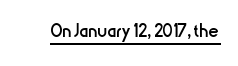
The letterforms sit at book weight or below. Posture: upright roman. Here the glyphs are tracked normally, forming tight word shapes. The words here are underlined.
